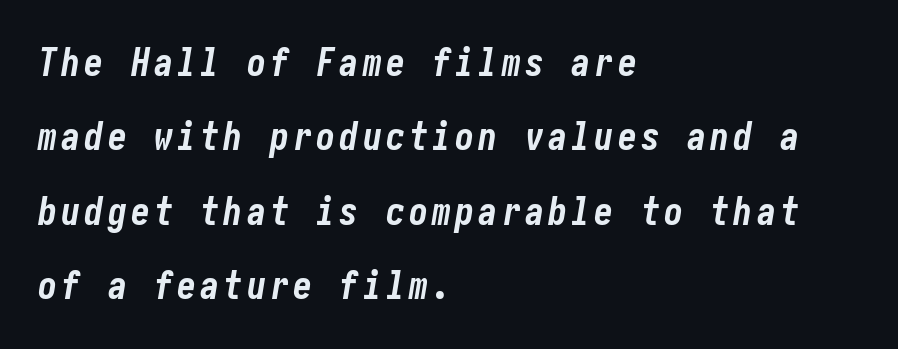
The image shows 38 px bold, condensed type, italic (leaning right); set left-aligned, loose line spacing (1.96x), not underlined; low stroke contrast and a medium x-height.
